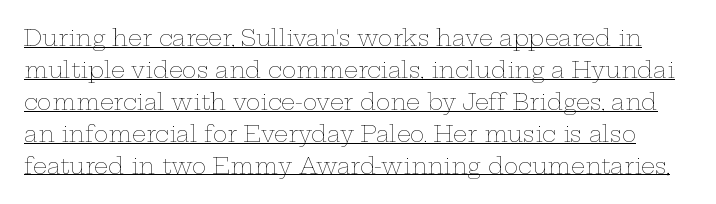
Designer's note — italics off, roman on. The strokes carry an ordinary text weight at most. Caption: standard tracking, unaltered. Notice how a bar underscores the lettering throughout.
